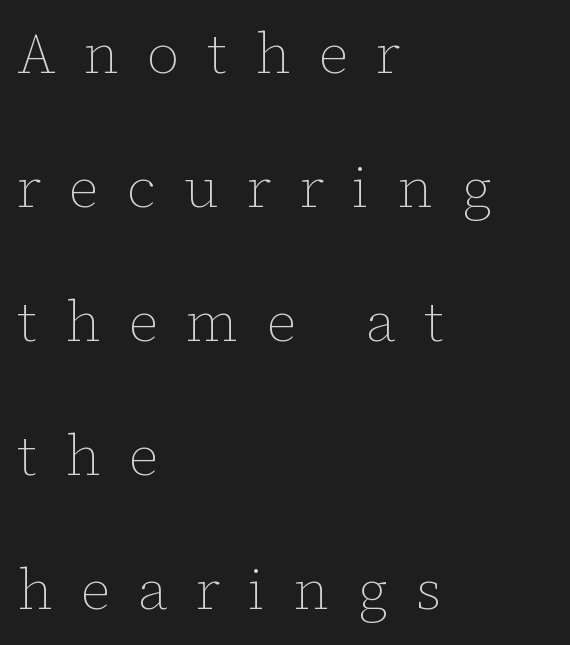
{"italic": "no", "bold": "no", "weight": "thin", "width": "normal", "stroke_contrast": "low", "x_height": "medium", "monospaced": "no", "underline": "no", "align": "left", "line_spacing": "loose", "line_spacing_ratio": 2.35, "letter_spacing": "wide", "letter_spacing_em": 0.49, "glyph_px": 57}
